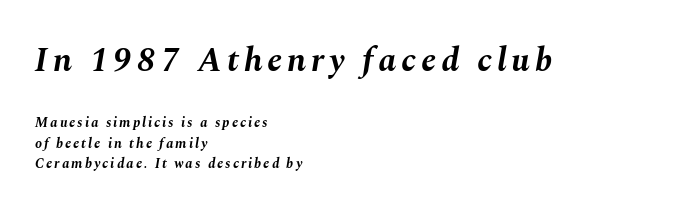
The image shows 34 px bold type, italic (leaning right); set left-aligned, normal line spacing (1.47x), not underlined; the first (top) block is 2.43x larger; medium stroke contrast and a medium x-height.
